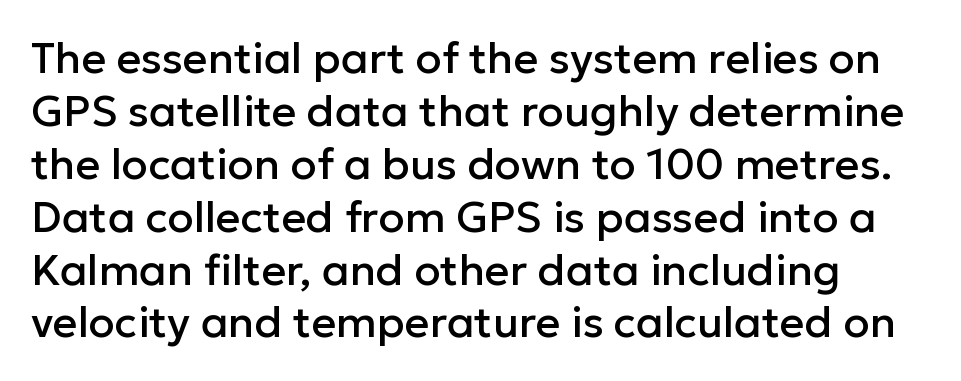
{"serif": "no", "italic": "no", "width": "normal", "stroke_contrast": "low", "x_height": "medium", "monospaced": "no", "underline": "no", "line_spacing_ratio": 1.23, "letter_spacing": "normal", "letter_spacing_em": 0.0, "glyph_px": 43}
